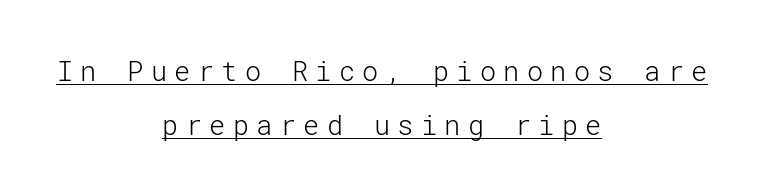
{"italic": "no", "bold": "no", "underline": "yes", "align": "center", "line_spacing": "loose", "line_spacing_ratio": 2.01, "letter_spacing": "wide", "letter_spacing_em": 0.27, "glyph_px": 27}
